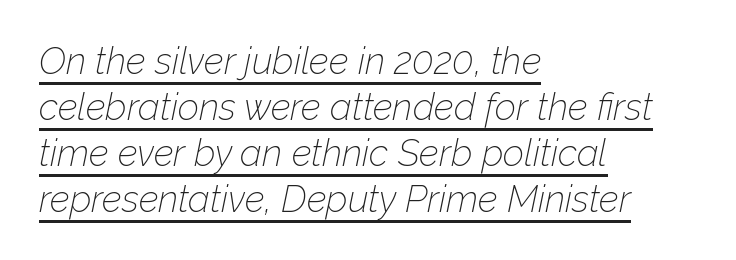
The image shows 37 px thin type, italic (leaning right); set left-aligned, line spacing 1.24x, normal letter spacing, underlined; low stroke contrast and a medium x-height.
